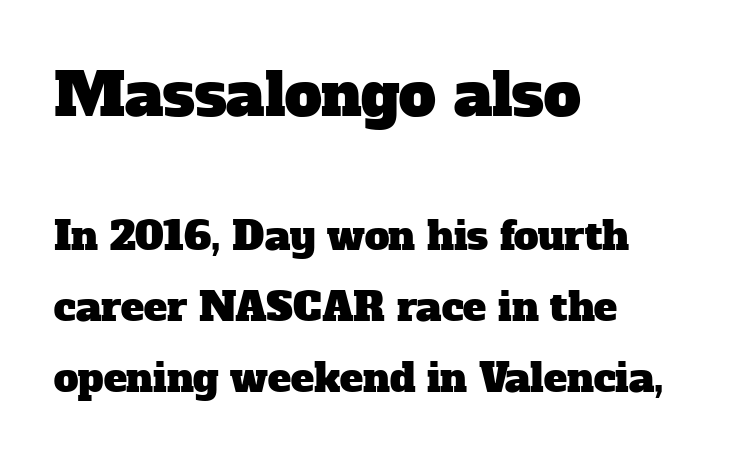
{"serif": "yes", "width": "normal", "stroke_contrast": "low", "x_height": "medium", "monospaced": "no", "underline": "no", "align": "left", "line_spacing_ratio": 1.82, "letter_spacing": "normal", "letter_spacing_em": 0.0, "larger_block": "first", "size_ratio": 1.51, "glyph_px": 59}
